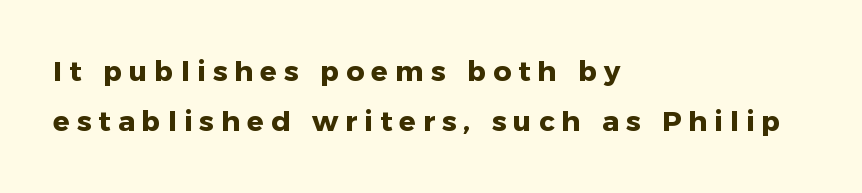
Q: Is the text bold? A: Yes.
Q: Is the text italic (slanted)? A: No, it is upright.
Q: Is the typeface a serif or a sans-serif typeface? A: Sans-serif.
Q: Is the text underlined? A: No.
Q: How is the paragraph aligned? A: Left-aligned.
Q: Is the spacing between letters normal or unusually wide? A: Unusually wide.
Q: Width (condensed, normal, or wide)? A: Normal.
Q: Stroke contrast? A: Low.
Q: x-height? A: Medium.
Q: Monospaced? A: No.
